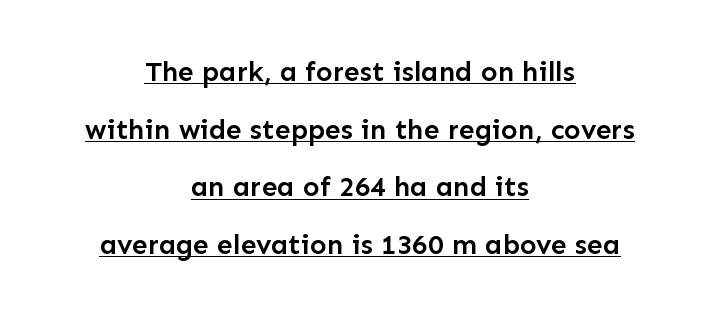
Q: Is the text bold? A: Semi-bold.
Q: Is the text italic (slanted)? A: No, it is upright.
Q: Is the typeface a serif or a sans-serif typeface? A: Sans-serif.
Q: Is the text underlined? A: Yes.
Q: How is the paragraph aligned? A: Centered.
Q: Is the spacing between letters normal or unusually wide? A: Normal.
Q: Is the spacing between lines tight, normal or loose? A: Loose.
Q: Width (condensed, normal, or wide)? A: Normal.
Q: Stroke contrast? A: Low.
Q: x-height? A: Medium.
Q: Monospaced? A: No.
